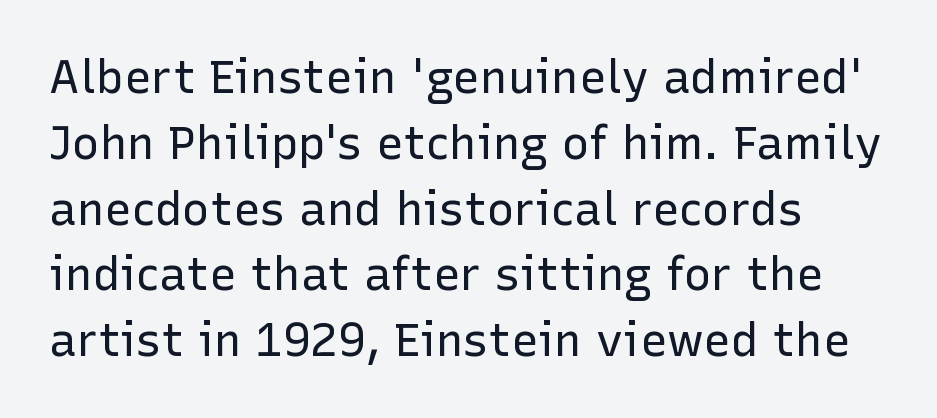
Glance below the letters and you will spot only blank space. Stroke mass is kept to a normal reading level or below. Proportional: the letters do not fall into vertical columns. The lines in this sample share a left origin and differ only in where they stop. Notice how the stems are strictly vertical — no italics here. This is sans-serif lettering, the kind often seen on screens and signage.
